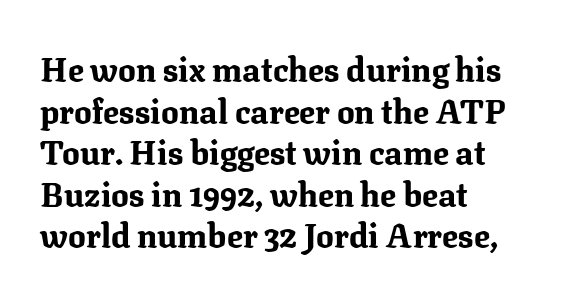
{"serif": "yes", "italic": "no", "bold": "yes", "weight": "bold", "width": "normal", "stroke_contrast": "medium", "x_height": "medium", "monospaced": "no", "underline": "no", "align": "left", "line_spacing": "normal", "line_spacing_ratio": 1.26, "letter_spacing": "normal", "letter_spacing_em": 0.0, "glyph_px": 33}
